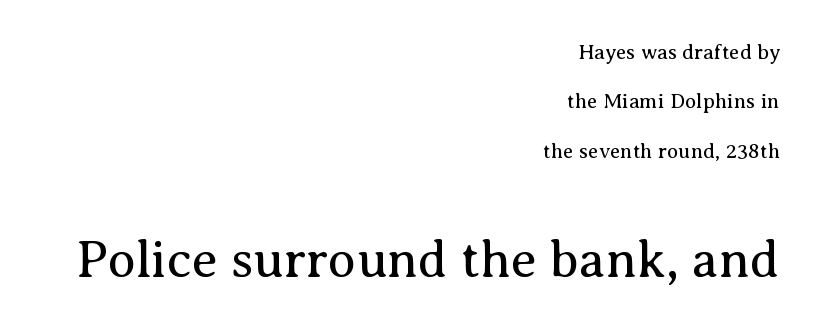
Q: Is the text bold? A: No.
Q: Is the text italic (slanted)? A: No, it is upright.
Q: Is the typeface a serif or a sans-serif typeface? A: Serif.
Q: Is the text underlined? A: No.
Q: How is the paragraph aligned? A: Right-aligned.
Q: Is the spacing between letters normal or unusually wide? A: Normal.
Q: Is the spacing between lines tight, normal or loose? A: Loose.
Q: Which block of text is set in a larger size, the first (top) or the second (bottom)? A: The second (bottom) one.
Q: Width (condensed, normal, or wide)? A: Normal.
Q: Stroke contrast? A: Medium.
Q: x-height? A: Medium.
Q: Monospaced? A: No.
